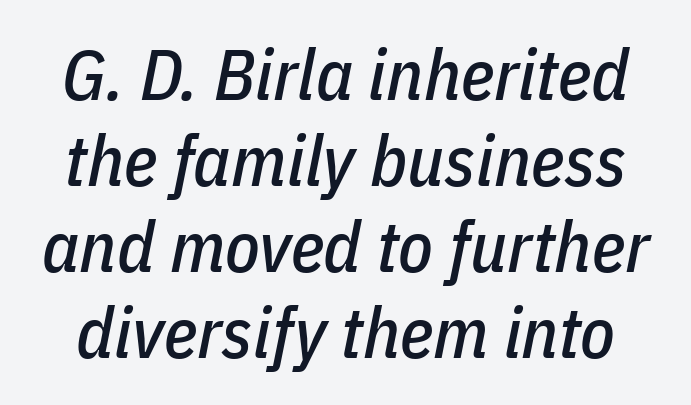
The rendering uses natural spacing where letterforms have individual widths. The horizontal fit of the characters is conventional and even. Underlining? Definitely not there. The glyphs look as if they've been sheared to an angle.
